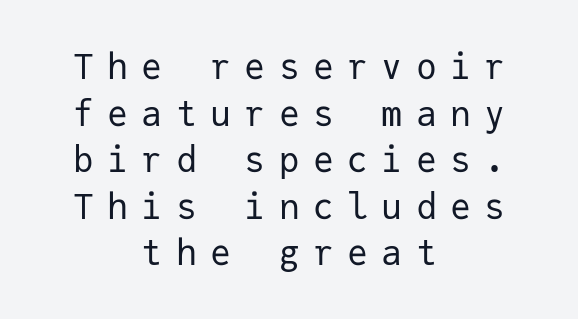
{"serif": "no", "italic": "no", "bold": "no", "weight": "regular", "width": "normal", "stroke_contrast": "low", "x_height": "medium", "monospaced": "yes", "underline": "no", "align": "center", "line_spacing": "normal", "line_spacing_ratio": 1.33, "letter_spacing": "wide", "letter_spacing_em": 0.38, "glyph_px": 35}
